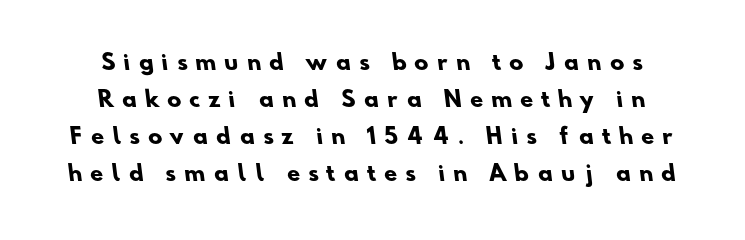
Typesetter's note: full bold, strokes at maximum text heaviness. This rendering features lettering with no underline. The tracking reads as deliberately expanded to a designer's eye.
